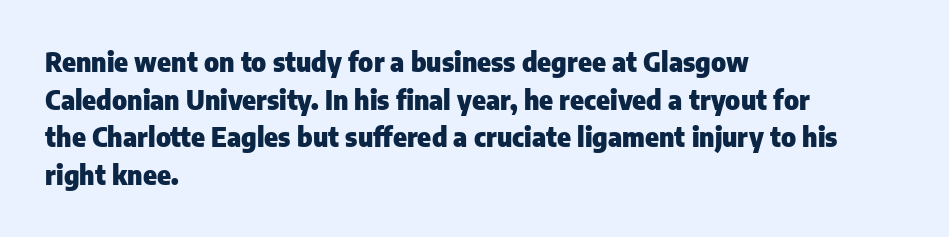
The image shows 26 px bold type, upright; set left-aligned, normal line spacing (1.45x), normal letter spacing, not underlined.
